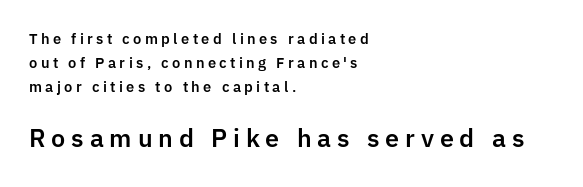
{"italic": "no", "underline": "no", "align": "left", "line_spacing_ratio": 1.73, "letter_spacing": "wide", "letter_spacing_em": 0.24, "larger_block": "second", "size_ratio": 1.71, "glyph_px": 24}
